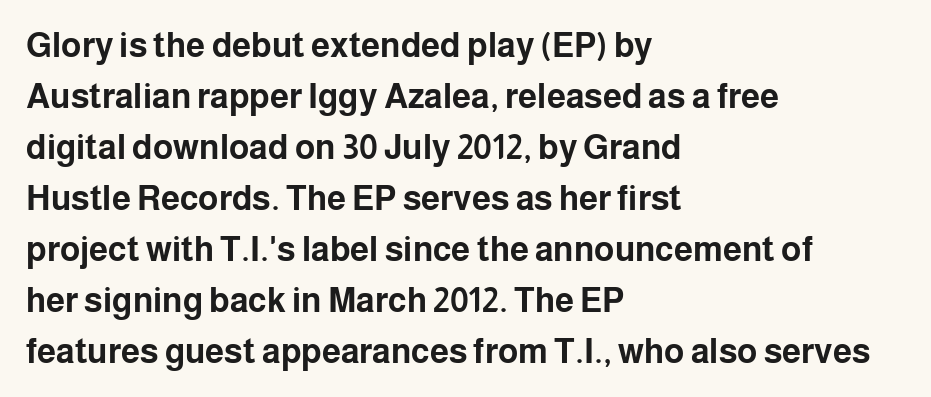
The rendering uses natural spacing where letterforms have individual widths. Nobody touched the tracking dial on this one. The rendering uses a moderate line-height, typical for paragraphs. Heavy-handed strokes throughout: this text is bold.
